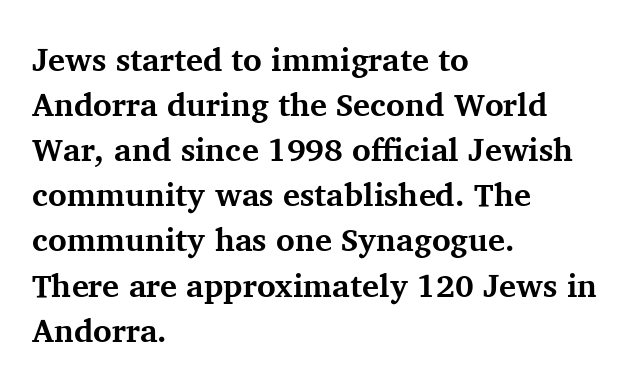
Q: Is the text bold? A: Yes.
Q: Is the text italic (slanted)? A: No, it is upright.
Q: Is the typeface a serif or a sans-serif typeface? A: Serif.
Q: Is the text underlined? A: No.
Q: How is the paragraph aligned? A: Left-aligned.
Q: Is the spacing between letters normal or unusually wide? A: Normal.
Q: Is the spacing between lines tight, normal or loose? A: Normal.
Q: Width (condensed, normal, or wide)? A: Normal.
Q: Stroke contrast? A: Medium.
Q: x-height? A: Medium.
Q: Monospaced? A: No.
